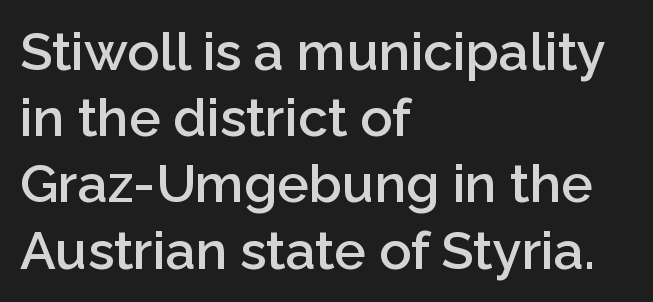
Q: Is the text bold? A: Semi-bold.
Q: Is the text italic (slanted)? A: No, it is upright.
Q: Is the typeface a serif or a sans-serif typeface? A: Sans-serif.
Q: Is the text underlined? A: No.
Q: How is the paragraph aligned? A: Left-aligned.
Q: Is the spacing between letters normal or unusually wide? A: Normal.
Q: Is the spacing between lines tight, normal or loose? A: Normal.
Q: Width (condensed, normal, or wide)? A: Normal.
Q: Stroke contrast? A: Low.
Q: x-height? A: Medium.
Q: Monospaced? A: No.
